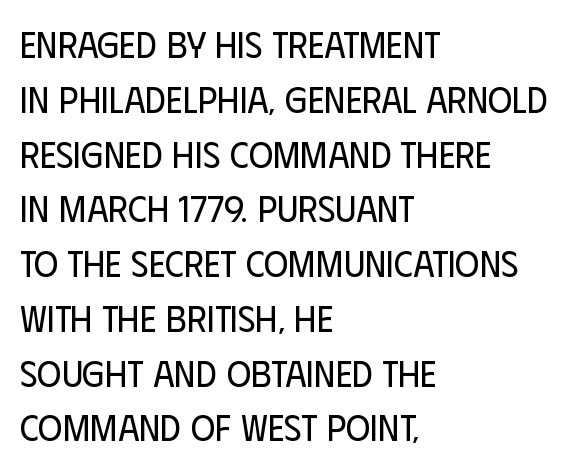
{"serif": "no", "italic": "no", "bold": "no", "weight": "regular", "width": "condensed", "stroke_contrast": "low", "x_height": "large", "monospaced": "no", "underline": "no", "align": "left", "line_spacing": "normal", "line_spacing_ratio": 1.48, "letter_spacing": "normal", "letter_spacing_em": 0.0, "glyph_px": 37}
